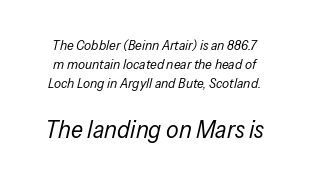
Q: Is the text bold? A: No.
Q: Is the text italic (slanted)? A: Yes, it leans right by about 13 degrees.
Q: Is the text underlined? A: No.
Q: Is the spacing between letters normal or unusually wide? A: Normal.
Q: Is the spacing between lines tight, normal or loose? A: Normal.
Q: Which block of text is set in a larger size, the first (top) or the second (bottom)? A: The second (bottom) one.
